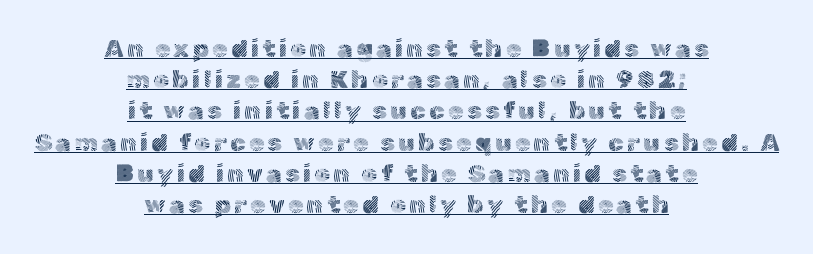
Q: Is the text bold? A: No.
Q: Is the text italic (slanted)? A: No, it is upright.
Q: Is the text underlined? A: Yes.
Q: How is the paragraph aligned? A: Centered.
Q: Is the spacing between lines tight, normal or loose? A: Normal.
